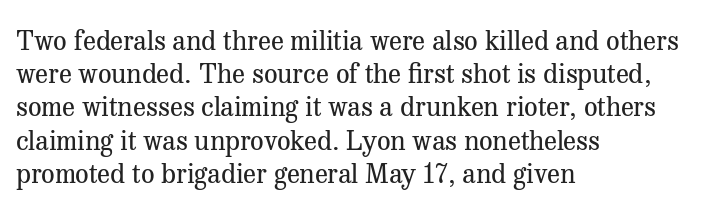
The zone under the glyphs is completely vacant. The passage is arranged the way most books set body copy — flush left. The type sits square on the baseline with zero lean. Weight: in the light-to-regular range. In terms of letterspacing, this is plain default setting.
